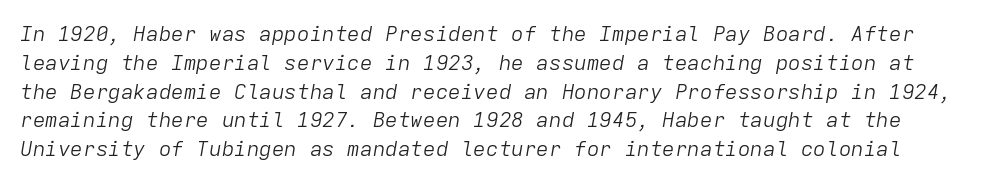
{"italic": "yes", "lean": "right", "slant_degrees": 9, "bold": "no", "underline": "no", "line_spacing": "normal", "line_spacing_ratio": 1.37, "letter_spacing": "normal", "letter_spacing_em": 0.0, "glyph_px": 21}
